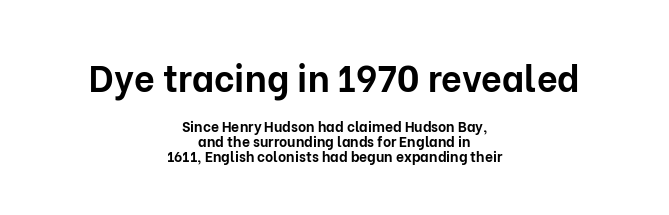
{"serif": "no", "italic": "no", "bold": "yes", "weight": "bold", "width": "normal", "stroke_contrast": "low", "x_height": "medium", "monospaced": "no", "underline": "no", "align": "center", "line_spacing": "tight", "line_spacing_ratio": 1.07, "letter_spacing": "normal", "letter_spacing_em": 0.0, "larger_block": "first", "size_ratio": 2.57, "glyph_px": 36}
